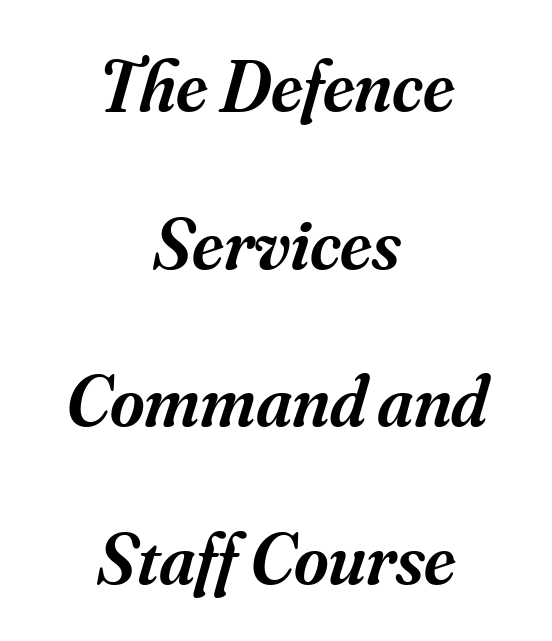
Q: Is the text bold? A: Semi-bold.
Q: Is the text italic (slanted)? A: Yes, it leans right by about 16 degrees.
Q: Is the typeface a serif or a sans-serif typeface? A: Serif.
Q: Is the text underlined? A: No.
Q: How is the paragraph aligned? A: Centered.
Q: Is the spacing between letters normal or unusually wide? A: Normal.
Q: Is the spacing between lines tight, normal or loose? A: Loose.
Q: Width (condensed, normal, or wide)? A: Normal.
Q: Stroke contrast? A: Medium.
Q: x-height? A: Small.
Q: Monospaced? A: No.
